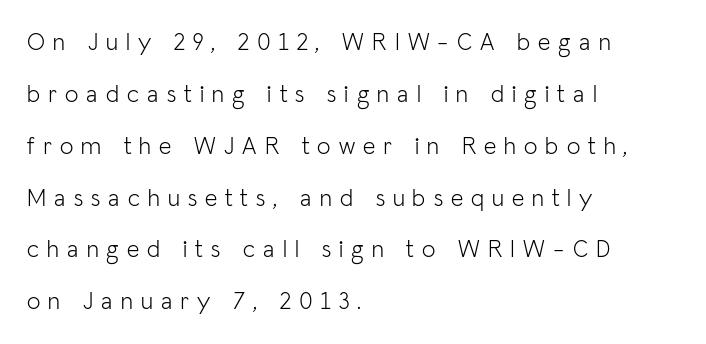
Q: Is the text bold? A: No.
Q: Is the text italic (slanted)? A: No, it is upright.
Q: Is the text underlined? A: No.
Q: How is the paragraph aligned? A: Left-aligned.
Q: Is the spacing between letters normal or unusually wide? A: Unusually wide.
Q: Is the spacing between lines tight, normal or loose? A: Loose.
